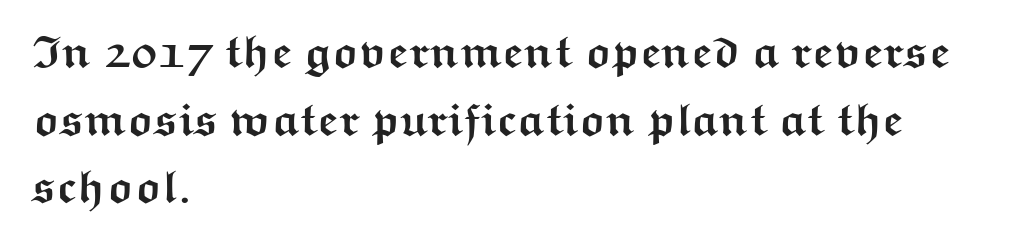
The image shows 46 px semibold, wide sans-serif type, upright; set left-aligned, normal line spacing (1.47x), normal letter spacing, not underlined; medium stroke contrast and a medium x-height.
